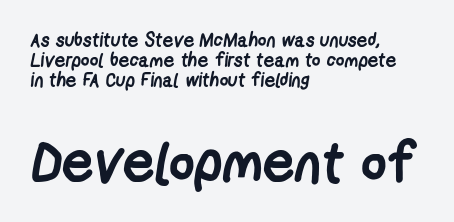
{"serif": "no", "bold": "yes", "weight": "semibold", "width": "condensed", "stroke_contrast": "low", "x_height": "medium", "monospaced": "no", "underline": "no", "align": "left", "line_spacing": "tight", "line_spacing_ratio": 1.05, "letter_spacing": "normal", "letter_spacing_em": 0.0, "larger_block": "second", "size_ratio": 2.95, "glyph_px": 56}
